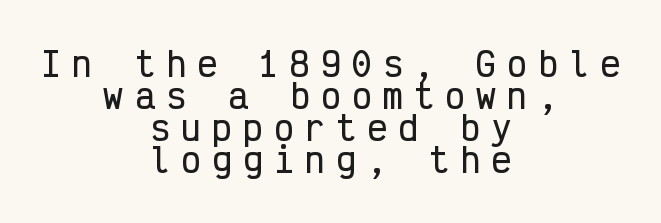
{"serif": "no", "italic": "no", "width": "condensed", "stroke_contrast": "low", "x_height": "medium", "monospaced": "yes", "underline": "no", "align": "center", "line_spacing": "tight", "line_spacing_ratio": 0.97, "letter_spacing": "wide", "letter_spacing_em": 0.34, "glyph_px": 33}
